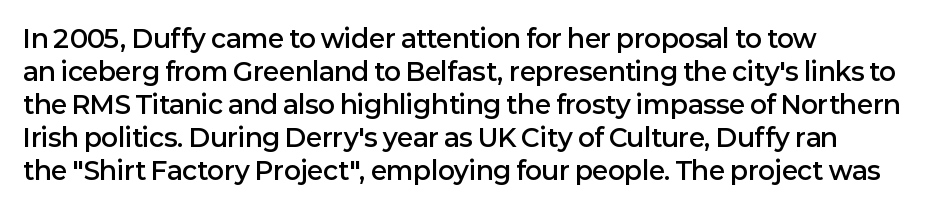
The image shows 25 px text type, upright; set left-aligned, normal line spacing (1.32x), normal letter spacing, not underlined.
